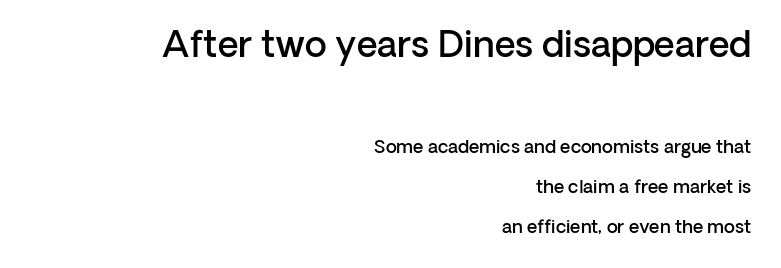
{"serif": "no", "italic": "no", "bold": "semi", "weight": "semibold", "width": "normal", "stroke_contrast": "low", "x_height": "medium", "monospaced": "no", "underline": "no", "align": "right", "line_spacing": "loose", "line_spacing_ratio": 2.22, "letter_spacing": "normal", "letter_spacing_em": 0.0, "larger_block": "first", "size_ratio": 2.0, "glyph_px": 36}
